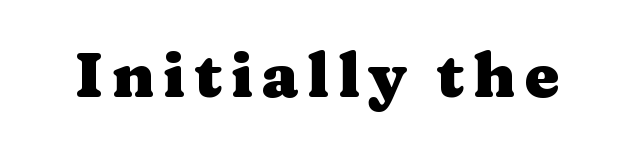
The face used here is proportionally spaced, like ordinary book or web type. The glyphs in this specimen are seriffed. Any mark beneath the type? The region is blank. As a designer I'd log this as weight 700, bold. Notice how the stems are strictly vertical — no italics here.
